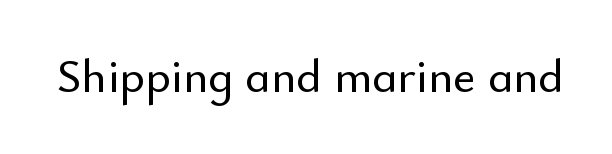
The image shows 48 px sans-serif type, upright; set normal letter spacing, not underlined; low stroke contrast and a small x-height.
